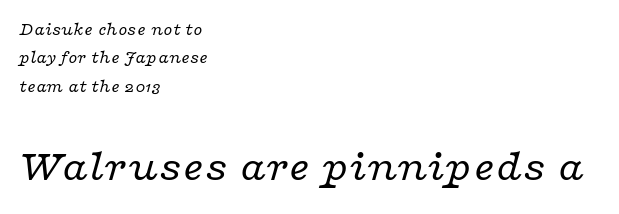
Would a proofreader flag this as italicized? Yes. Font category for this specimen: serif. A bare baseline throughout the passage. No extra ink here — the face is not bold. Standard letterfit; no display-style spreading of the glyphs. A typesetter would call this leading conventional body-copy spacing.
